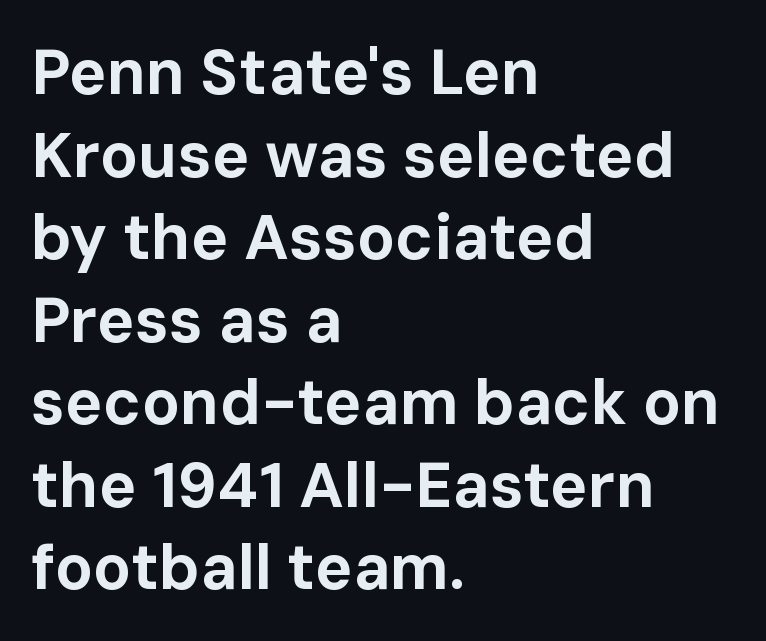
Rule under the text: the space is simply empty. You'd pick this weight for a headline — it's a proper bold. Spacing verdict: proportional, widths tailored to each character. The typography opts for an upright posture over an oblique one. This sample keeps an unexceptional amount of space between lines.
